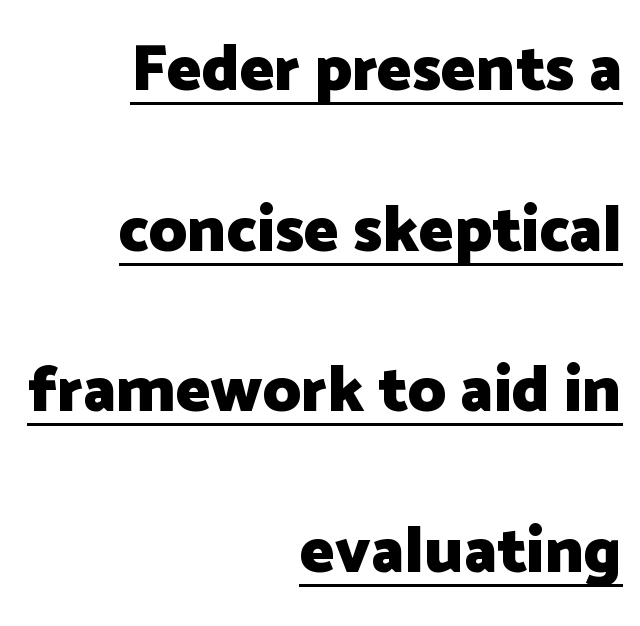
Typographically, this falls in the sans-serif category. Rendered with straight, roman letterforms. Nobody touched the tracking dial on this one. The lines are quadded right. The glyphs have the mass of a bold cut.
